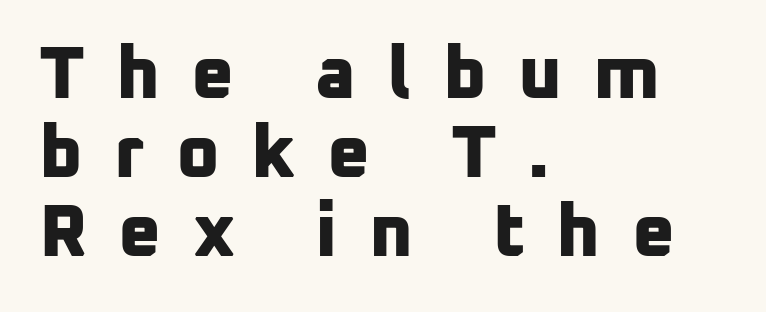
{"serif": "no", "bold": "yes", "weight": "bold", "width": "normal", "stroke_contrast": "low", "x_height": "medium", "monospaced": "no", "underline": "no", "align": "left", "line_spacing": "tight", "line_spacing_ratio": 1.07, "letter_spacing": "wide", "letter_spacing_em": 0.42, "glyph_px": 74}
